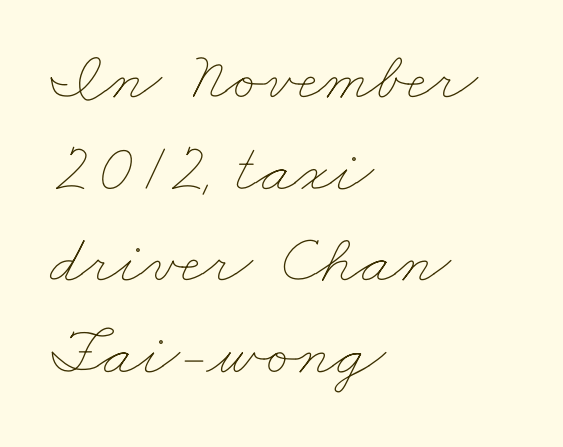
Q: Is the text bold? A: No.
Q: Is the text underlined? A: No.
Q: How is the paragraph aligned? A: Left-aligned.
Q: Is the spacing between letters normal or unusually wide? A: Normal.
Q: Is the spacing between lines tight, normal or loose? A: Normal.
Q: Width (condensed, normal, or wide)? A: Wide.
Q: Stroke contrast? A: Low.
Q: x-height? A: Small.
Q: Monospaced? A: No.
